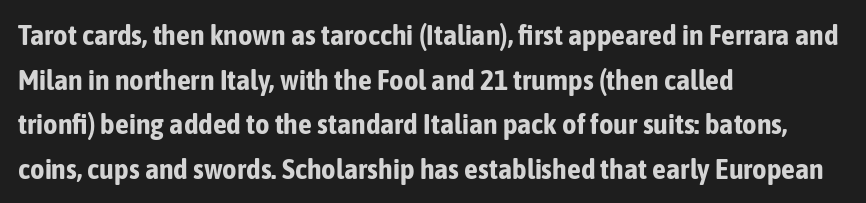
Q: Is the text bold? A: Yes.
Q: Is the text italic (slanted)? A: No, it is upright.
Q: Is the typeface a serif or a sans-serif typeface? A: Sans-serif.
Q: Is the text underlined? A: No.
Q: How is the paragraph aligned? A: Left-aligned.
Q: Is the spacing between letters normal or unusually wide? A: Normal.
Q: Is the spacing between lines tight, normal or loose? A: Normal.
Q: Width (condensed, normal, or wide)? A: Condensed.
Q: Stroke contrast? A: Low.
Q: x-height? A: Medium.
Q: Monospaced? A: No.
